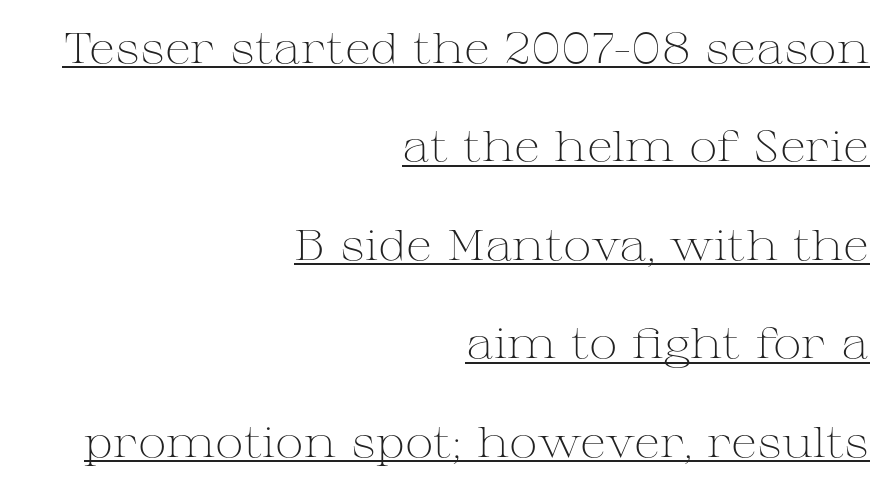
The image shows 43 px light, wide serif type, upright; set right-aligned, loose line spacing (2.29x), normal letter spacing, underlined; medium stroke contrast and a medium x-height.
